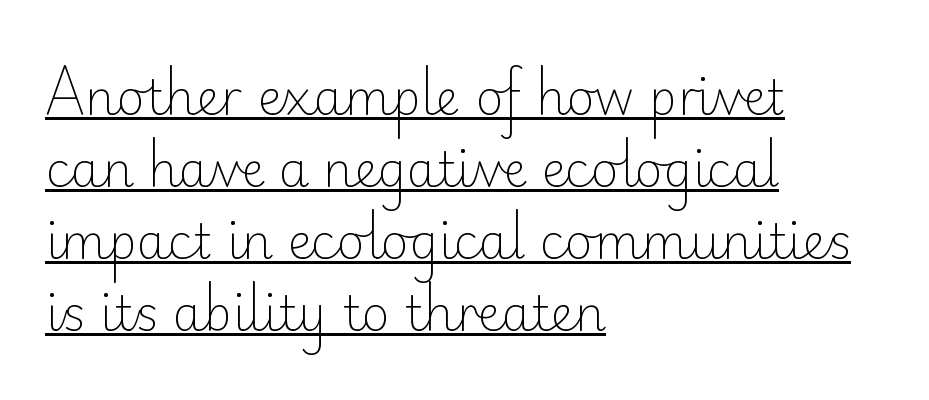
Rows of type keep a routine distance in the vertical direction. The typeface chosen for these lines omits serifs. Compared with typical body copy, the letter spacing here is the same. The letters look calm and open, with moderate or lighter stems. The paragraph has a hard left edge and a soft right edge. Is this a fixed-width face? No — the glyphs have proportional, varying widths.
